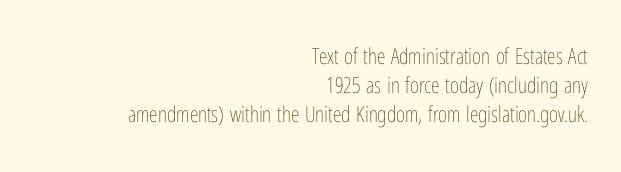
The image shows 22 px text type, upright; set right-aligned, normal line spacing (1.31x), normal letter spacing, not underlined.
